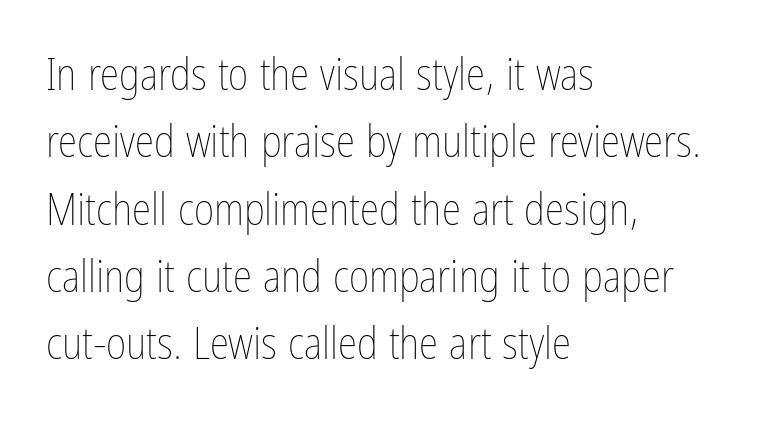
Q: Is the text bold? A: No.
Q: Is the text italic (slanted)? A: No, it is upright.
Q: Is the text underlined? A: No.
Q: How is the paragraph aligned? A: Left-aligned.
Q: Is the spacing between letters normal or unusually wide? A: Normal.
Q: Is the spacing between lines tight, normal or loose? A: Normal.
Q: Width (condensed, normal, or wide)? A: Condensed.
Q: Stroke contrast? A: Low.
Q: x-height? A: Medium.
Q: Monospaced? A: No.
